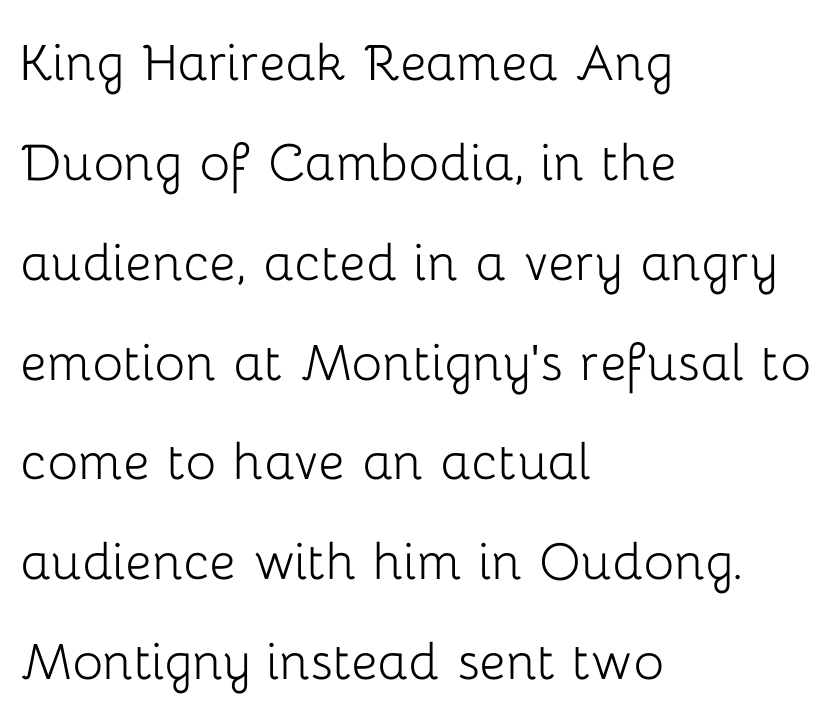
Q: Is the text bold? A: No.
Q: Is the text italic (slanted)? A: No, it is upright.
Q: Is the typeface a serif or a sans-serif typeface? A: Sans-serif.
Q: Is the text underlined? A: No.
Q: How is the paragraph aligned? A: Left-aligned.
Q: Is the spacing between letters normal or unusually wide? A: Normal.
Q: Is the spacing between lines tight, normal or loose? A: Normal.
Q: Width (condensed, normal, or wide)? A: Normal.
Q: Stroke contrast? A: Low.
Q: x-height? A: Medium.
Q: Monospaced? A: No.
